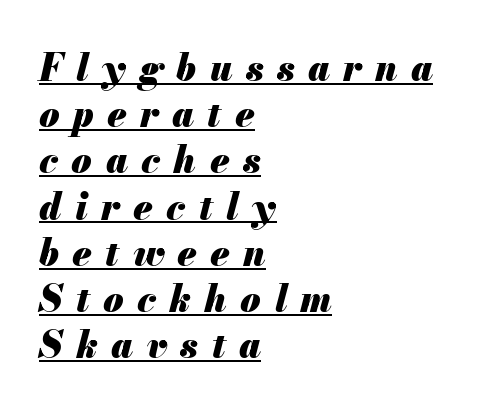
The image shows 37 px heavy type, italic (leaning right); set left-aligned, normal line spacing (1.25x), unusually wide letter spacing (+0.36 em), underlined; medium stroke contrast and a small x-height.
